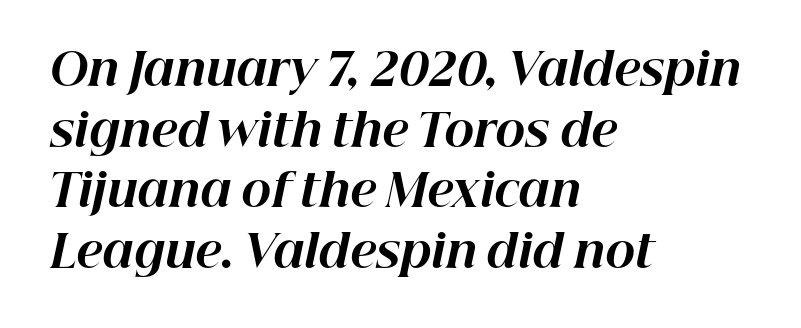
{"italic": "yes", "lean": "right", "slant_degrees": 12, "bold": "yes", "weight": "bold", "width": "normal", "stroke_contrast": "high", "x_height": "medium", "monospaced": "no", "underline": "no", "align": "left", "line_spacing": "normal", "line_spacing_ratio": 1.35, "letter_spacing": "normal", "letter_spacing_em": 0.0, "glyph_px": 45}
